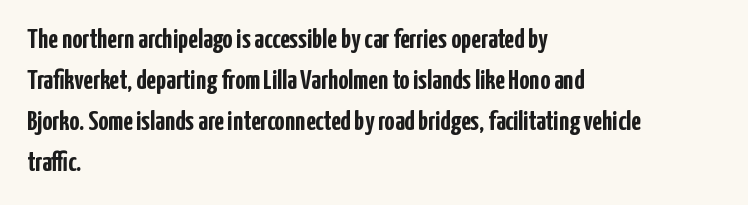
Note the varied advance widths — an 'i' is clearly narrower than an 'm'. Serif or sans? Sans — the stroke terminals are bare. Bold? Absolutely — the strokes are thick and heavy. Letters rest on an invisible, unmarked baseline.
